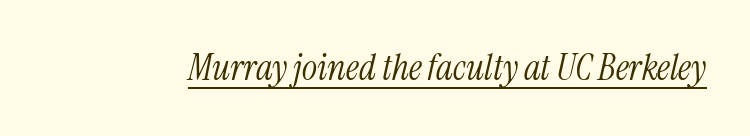
The lettering tilts uniformly, giving the passage an italic look. Nothing unusual about the tracking: characters are spaced as the font intends. Caption: lettering with a line underneath. The typeface chosen for these lines features serifs. The letters advance in unequal steps, a hallmark of proportional type. Weight: in the light-to-regular range.
